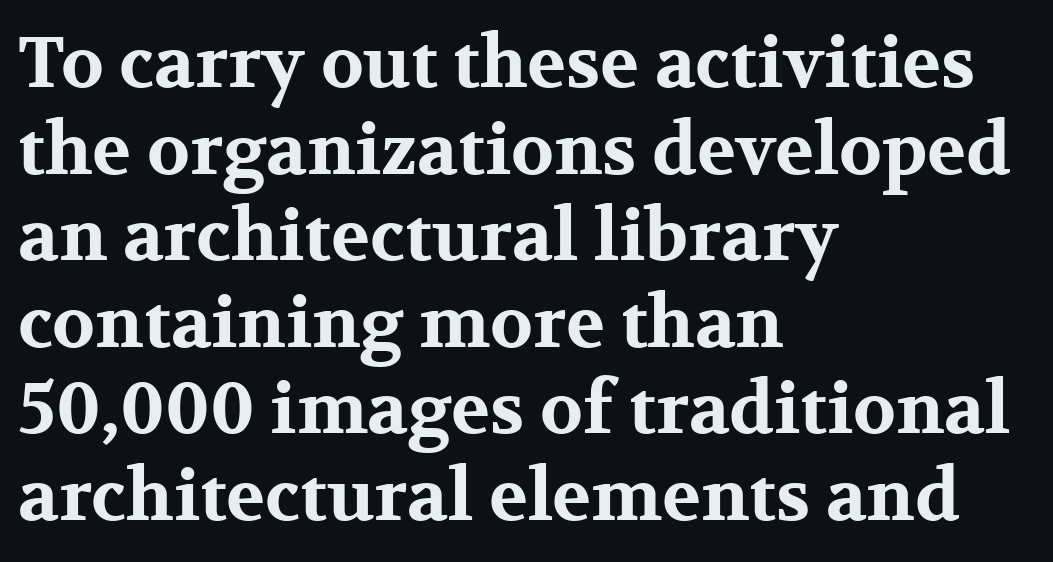
{"serif": "yes", "italic": "no", "bold": "yes", "weight": "bold", "width": "wide", "stroke_contrast": "medium", "x_height": "medium", "monospaced": "no", "underline": "no", "align": "left", "line_spacing_ratio": 1.22, "letter_spacing": "normal", "letter_spacing_em": 0.0, "glyph_px": 71}
